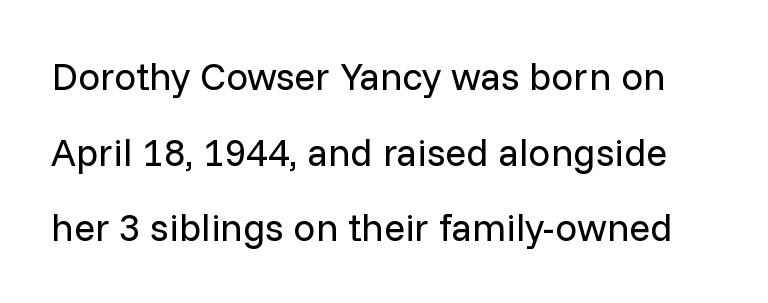
There is no visible air inserted between adjacent glyphs. Quick note: underline off. Airy leading. Serif or sans? Sans — the stroke terminals are bare. Upright lettering throughout.
